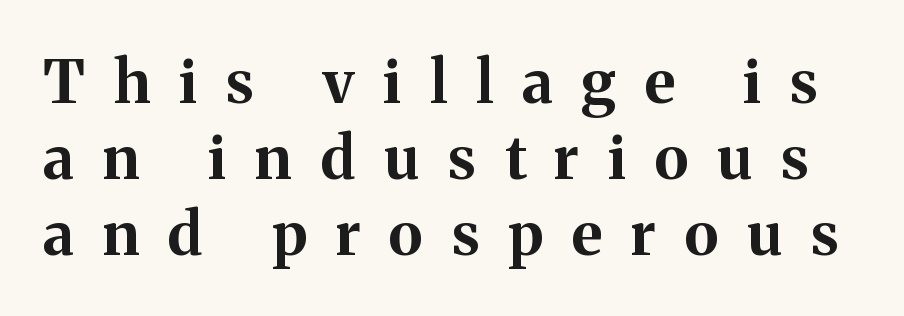
The image shows 60 px bold serif type, upright; set normal line spacing (1.27x), unusually wide letter spacing (+0.48 em), not underlined; medium stroke contrast and a medium x-height.
